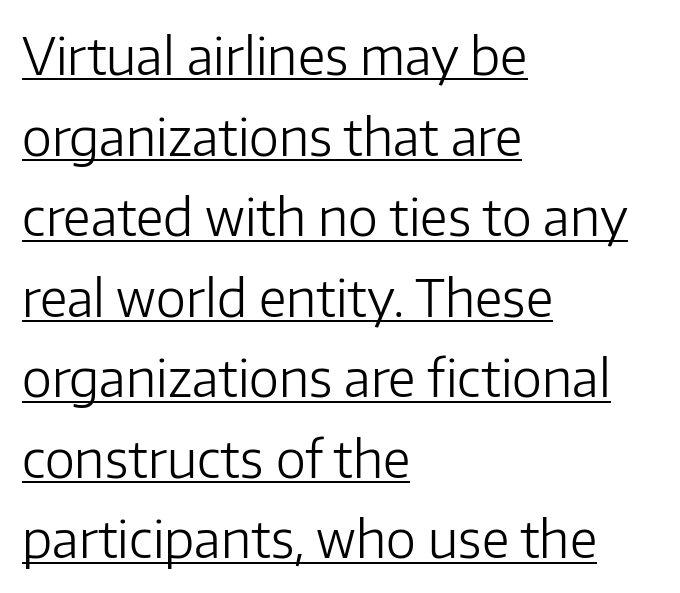
{"serif": "no", "italic": "no", "bold": "no", "weight": "light", "width": "normal", "stroke_contrast": "low", "x_height": "medium", "monospaced": "no", "underline": "yes", "align": "left", "line_spacing": "normal", "line_spacing_ratio": 1.58, "letter_spacing": "normal", "letter_spacing_em": 0.0, "glyph_px": 51}
